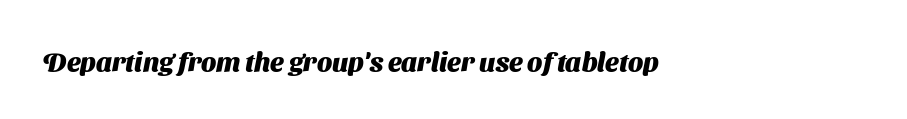
The image shows 27 px bold type; set normal letter spacing, not underlined.
